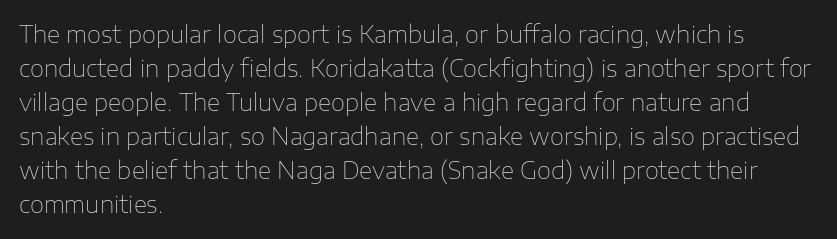
{"italic": "no", "bold": "no", "underline": "no", "align": "left", "line_spacing": "normal", "line_spacing_ratio": 1.48, "letter_spacing": "normal", "letter_spacing_em": 0.0, "glyph_px": 23}
